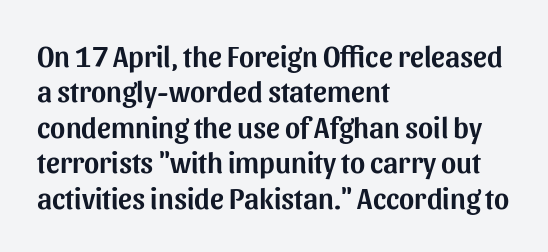
The typography opts for an upright posture over an oblique one. Looks like regular typesetting: each glyph gets only the width it needs. Caption: multi-line text, flush left, ragged right. A typesetter would call this zero additional tracking. The space beneath each line is pristine and unruled.
